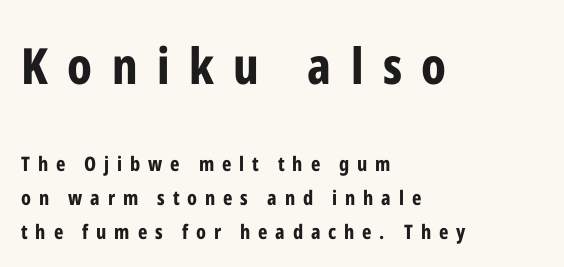
{"serif": "no", "italic": "no", "bold": "yes", "weight": "bold", "width": "condensed", "stroke_contrast": "low", "x_height": "medium", "monospaced": "no", "underline": "no", "align": "left", "line_spacing": "normal", "line_spacing_ratio": 1.7, "letter_spacing": "wide", "letter_spacing_em": 0.39, "larger_block": "first", "size_ratio": 2.5, "glyph_px": 50}
